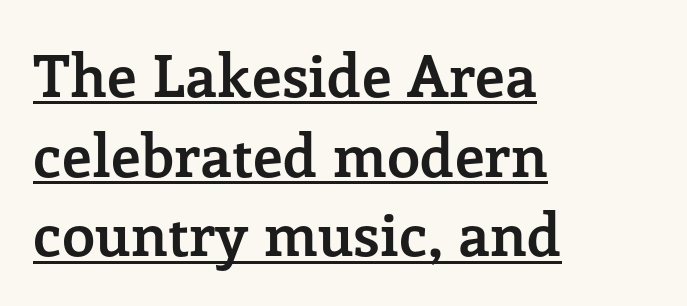
Q: Is the text bold? A: Yes.
Q: Is the text italic (slanted)? A: No, it is upright.
Q: Is the typeface a serif or a sans-serif typeface? A: Serif.
Q: Is the text underlined? A: Yes.
Q: How is the paragraph aligned? A: Left-aligned.
Q: Is the spacing between letters normal or unusually wide? A: Normal.
Q: Is the spacing between lines tight, normal or loose? A: Normal.
Q: Width (condensed, normal, or wide)? A: Normal.
Q: Stroke contrast? A: Low.
Q: x-height? A: Medium.
Q: Monospaced? A: No.
